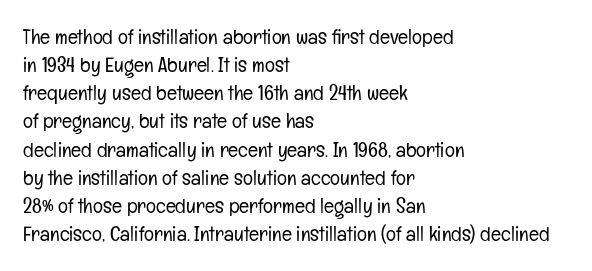
Visually the block forms a straight wall on the left and a jagged coastline on the right. Style check: upright. Bold? No — there's no thickening of the strokes. Notice how descenders clear the ascenders below comfortably — that's standard leading. Each word holds together tightly as a unit, with standard inter-letter gaps.
